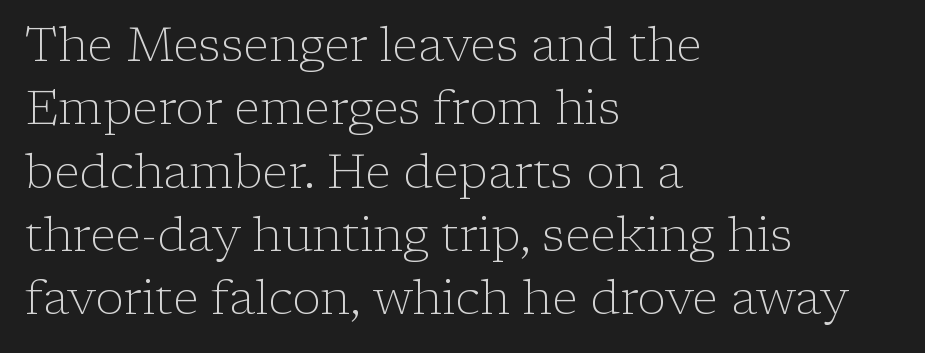
The image shows 48 px light serif type, upright; set left-aligned, normal line spacing (1.32x), normal letter spacing, not underlined; low stroke contrast and a medium x-height.
